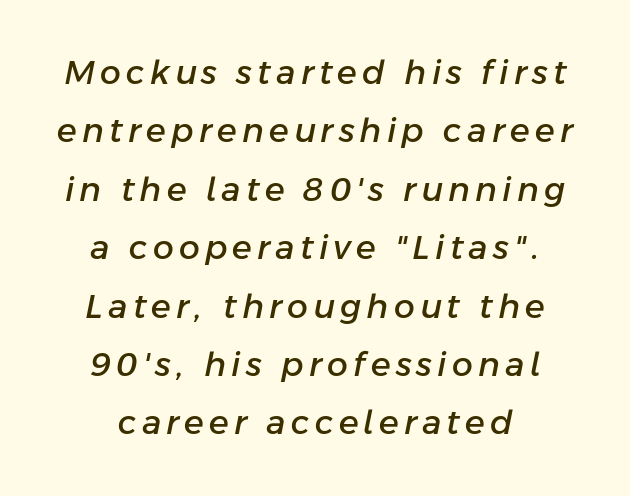
Designer's note — italics engaged. The face used here is proportionally spaced, like ordinary book or web type. Has an underline been added? It has not.
